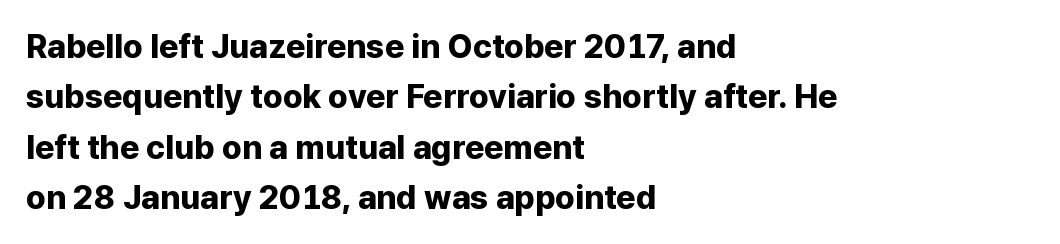
Tracking value appears to be zero — textbook default spacing. The rendering uses a moderate line-height, typical for paragraphs. This is the regular roman posture of the typeface. Nobody drew a line under any word here. Here the designer chose a conventional face with non-uniform glyph widths.
